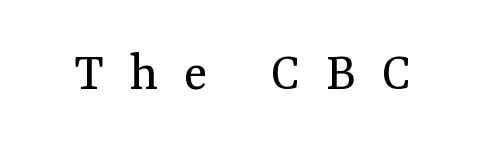
Q: Is the text bold? A: No.
Q: Is the text italic (slanted)? A: No, it is upright.
Q: Is the typeface a serif or a sans-serif typeface? A: Serif.
Q: Is the text underlined? A: No.
Q: Is the spacing between letters normal or unusually wide? A: Unusually wide.
Q: Width (condensed, normal, or wide)? A: Normal.
Q: Stroke contrast? A: Medium.
Q: x-height? A: Medium.
Q: Monospaced? A: No.
